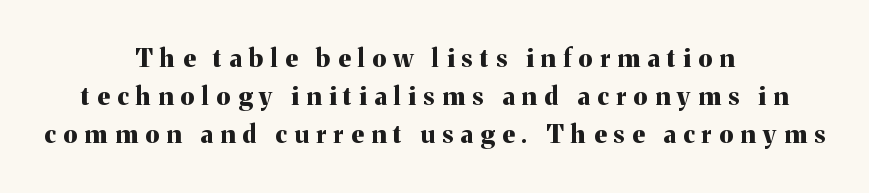
Q: Is the text bold? A: Yes.
Q: Is the text italic (slanted)? A: No, it is upright.
Q: Is the text underlined? A: No.
Q: How is the paragraph aligned? A: Centered.
Q: Is the spacing between letters normal or unusually wide? A: Unusually wide.
Q: Is the spacing between lines tight, normal or loose? A: Normal.
